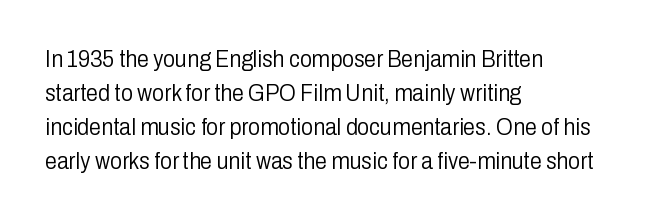
Just letters on the line, the space beneath them empty. The lines sit at an ordinary, default distance from one another. Reading down the block, your eye returns to a fixed left position each line. Think standard paragraph weight, or any step lighter than that.
